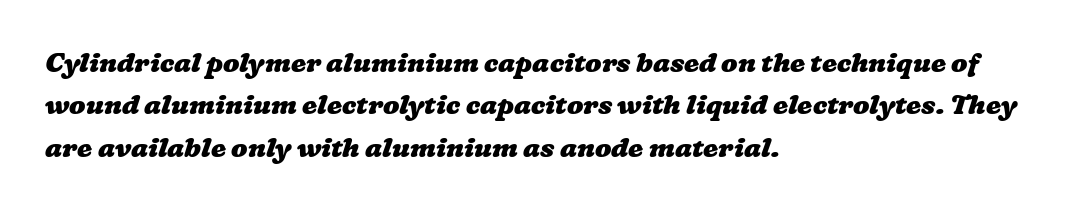
The letterforms sit shoulder to shoulder at normal distance. Typeset ragged right — the left edge is the straight one. The words here are not underlined. Regular leading. The characters look thick and weighty, a clear bold.
